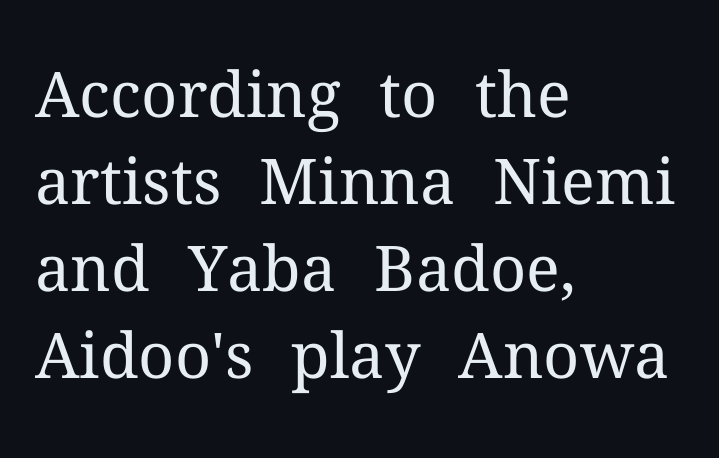
Q: Is the text bold? A: No.
Q: Is the text italic (slanted)? A: No, it is upright.
Q: Is the typeface a serif or a sans-serif typeface? A: Serif.
Q: Is the text underlined? A: No.
Q: How is the paragraph aligned? A: Left-aligned.
Q: Is the spacing between letters normal or unusually wide? A: Normal.
Q: Is the spacing between lines tight, normal or loose? A: Normal.
Q: Width (condensed, normal, or wide)? A: Normal.
Q: Stroke contrast? A: Medium.
Q: x-height? A: Medium.
Q: Monospaced? A: No.
